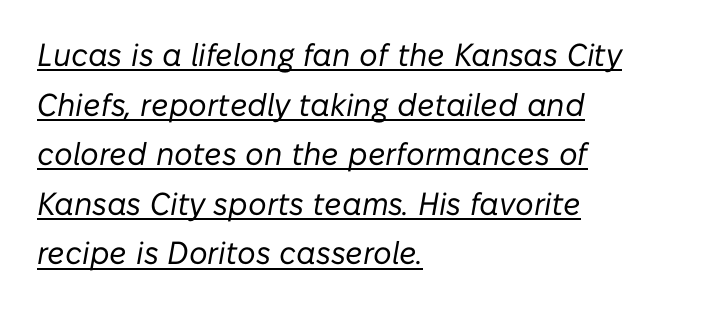
Students, observe: this is what conventionally led text looks like. The strokes carry an ordinary text weight at most. A typographer would call this underscored text. Look at the tracking — it's just the regular setting, nothing added.
